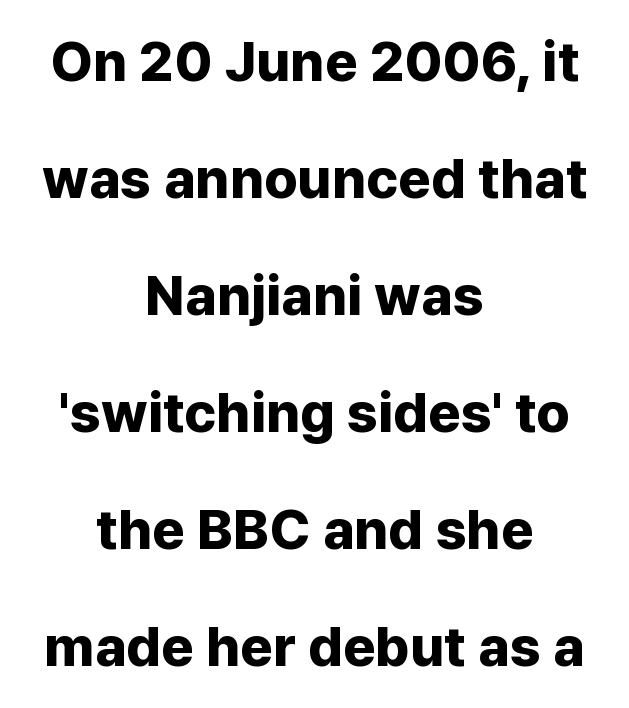
{"serif": "no", "italic": "no", "bold": "yes", "weight": "bold", "width": "normal", "stroke_contrast": "low", "x_height": "medium", "monospaced": "no", "underline": "no", "align": "center", "line_spacing": "loose", "line_spacing_ratio": 2.09, "letter_spacing": "normal", "letter_spacing_em": 0.0, "glyph_px": 56}
